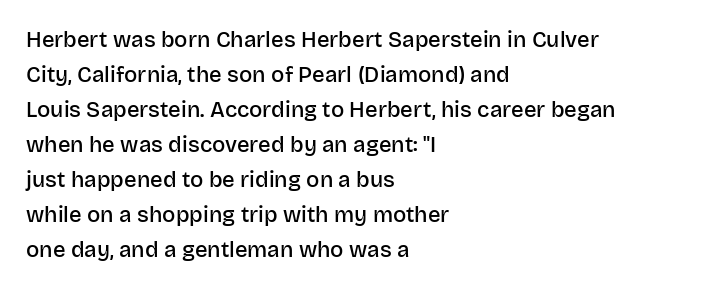
Q: Is the text bold? A: Semi-bold.
Q: Is the text italic (slanted)? A: No, it is upright.
Q: Is the text underlined? A: No.
Q: How is the paragraph aligned? A: Left-aligned.
Q: Is the spacing between letters normal or unusually wide? A: Normal.
Q: Is the spacing between lines tight, normal or loose? A: Normal.
